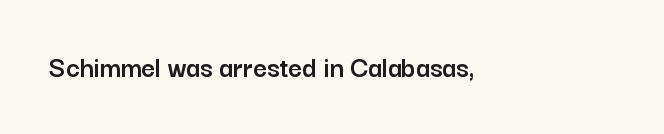
Rendered with straight, roman letterforms. Clear beneath every line of the passage. Short note: letters normally spaced. The letters advance in unequal steps, a hallmark of proportional type.
